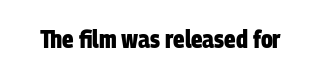
Standard letterfit; no display-style spreading of the glyphs. What weight is shown? A full bold with thick strokes. Has an underline been added? It has not.
